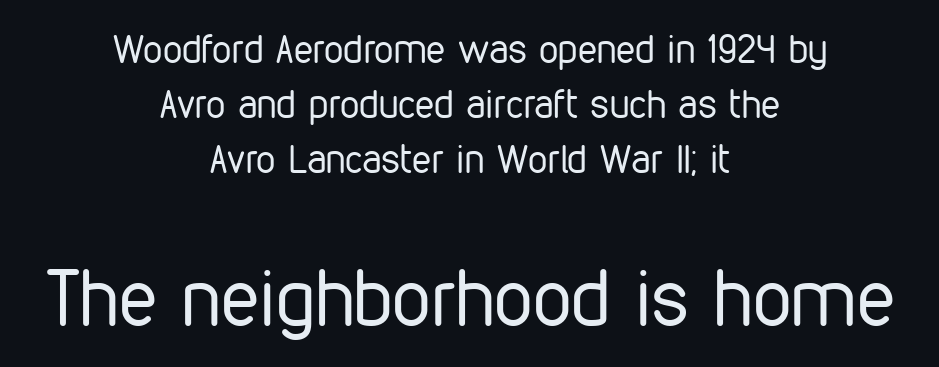
The horizontal fit of the characters is conventional and even. The font sits on the lighter half of the weight spectrum, regular included. This rendering employs a face without finishing strokes, i.e., a sans-serif. Notice how the stems are strictly vertical — no italics here. Notice how the passage keeps no hard edge, just a central spine. Note: smaller setting up top, larger setting below.
